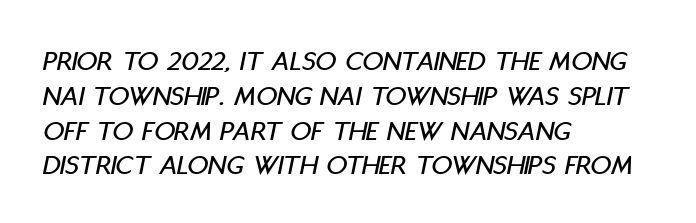
Is the letter spacing exaggerated? No — it looks like the ordinary default. This sample uses an oblique cut, with every glyph tilted off the vertical. Rule under the text: the space is simply empty. Spacing verdict: proportional, widths tailored to each character. Layout note: lines flush left.
